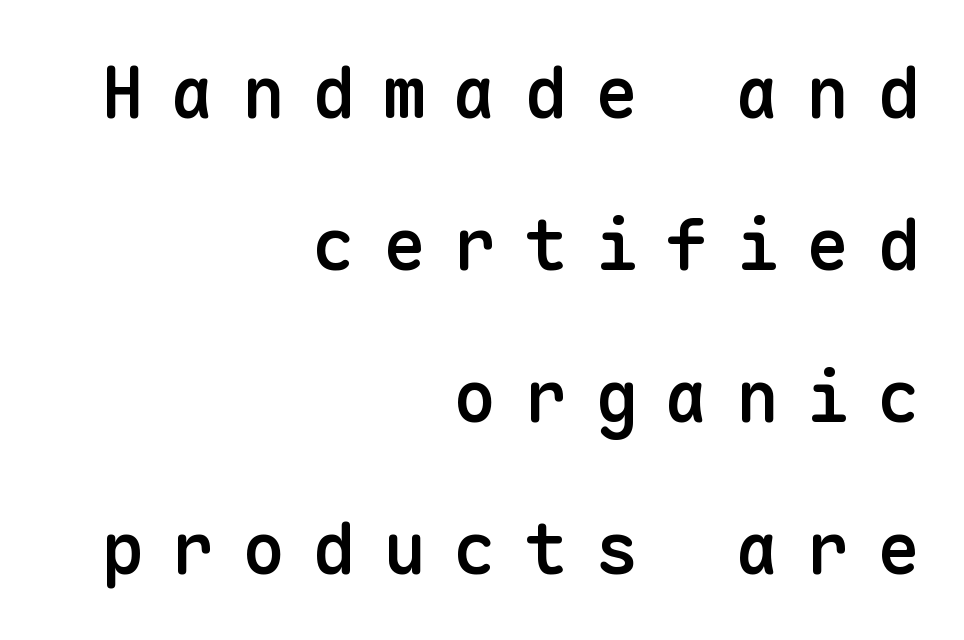
Does the type have serifs? No, each stem ends abruptly. Monospaced: the letters line up in strict vertical columns. The tracking reads as deliberately expanded to a designer's eye. The paragraph has a hard right edge and a soft left edge. Do the letters lean? They stand straight.
